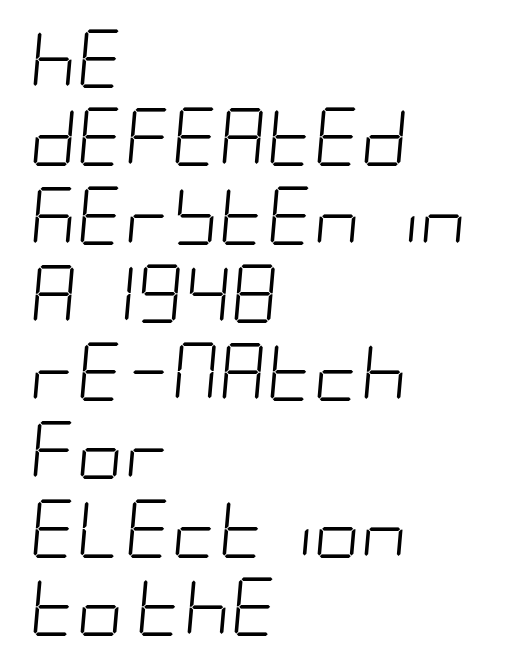
The image shows 58 px light, condensed type, italic (leaning right); set left-aligned, normal line spacing (1.35x), normal letter spacing, not underlined; low stroke contrast and a large x-height.
